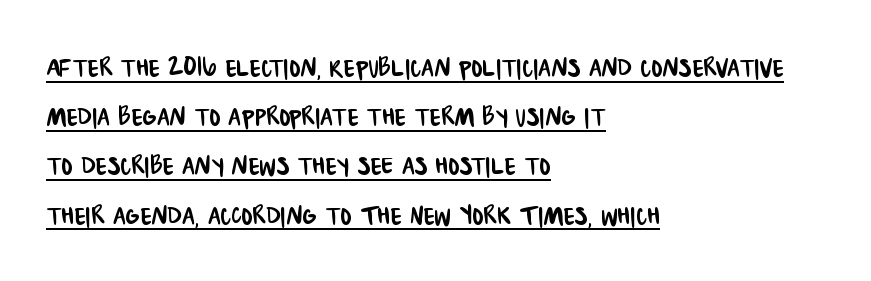
Q: Is the typeface a serif or a sans-serif typeface? A: Sans-serif.
Q: Is the text underlined? A: Yes.
Q: How is the paragraph aligned? A: Left-aligned.
Q: Is the spacing between letters normal or unusually wide? A: Normal.
Q: Is the spacing between lines tight, normal or loose? A: Normal.
Q: Width (condensed, normal, or wide)? A: Condensed.
Q: Stroke contrast? A: Low.
Q: x-height? A: Large.
Q: Monospaced? A: No.
